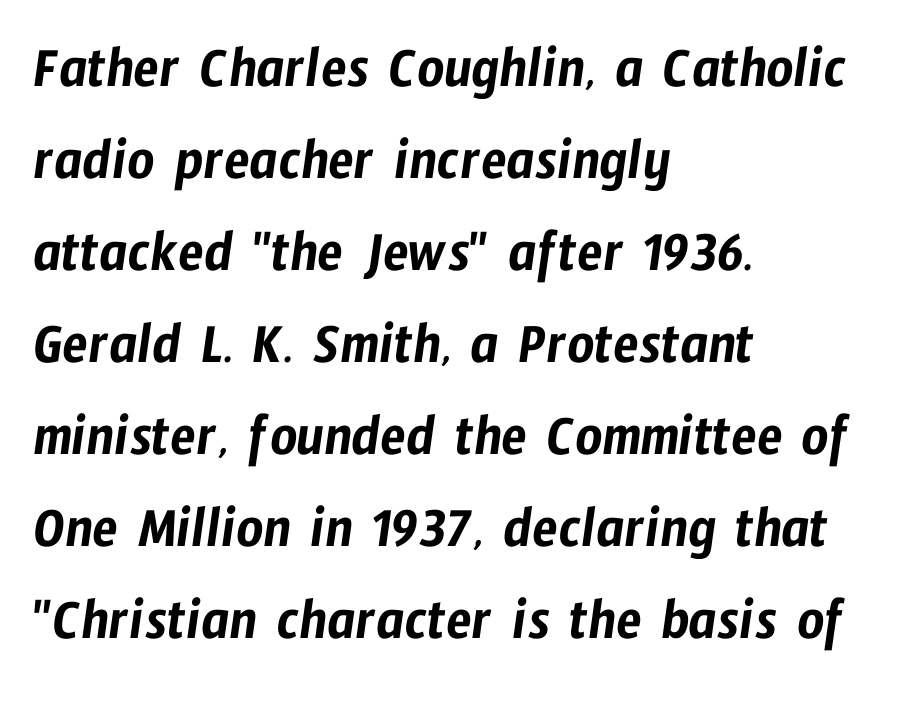
The text was rendered using a sans face with plain stroke endings. No extra tracking has been applied to these lines. This sample is left-justified, so line endings fall wherever the words run out. Type without underlining.
